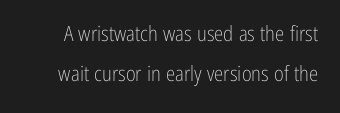
Clear beneath every line of the passage. Line spacing here is loose. The passage shown is not bold in any degree. The letters sit at their default tracking, neither squeezed nor spread.
